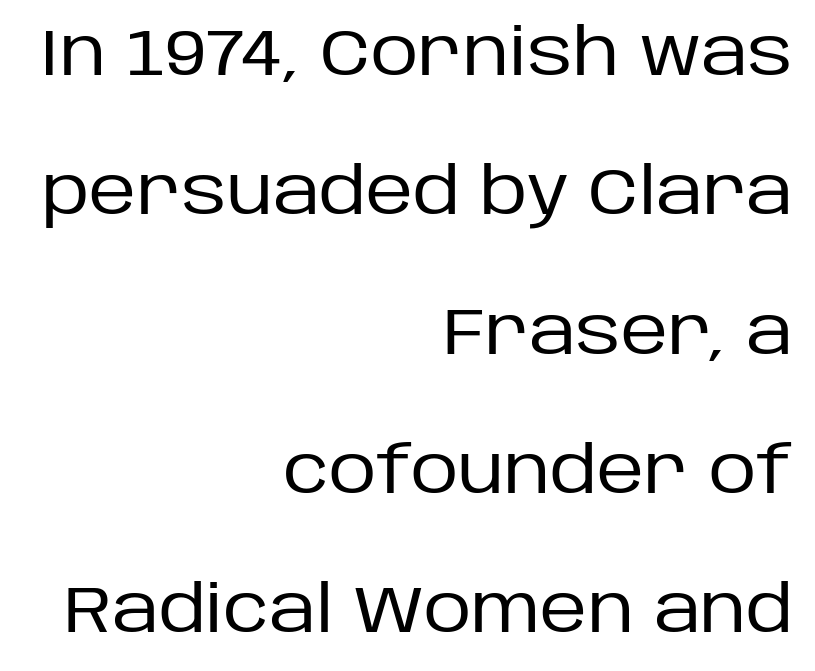
Q: Is the text bold? A: No.
Q: Is the text italic (slanted)? A: No, it is upright.
Q: Is the typeface a serif or a sans-serif typeface? A: Sans-serif.
Q: Is the text underlined? A: No.
Q: How is the paragraph aligned? A: Right-aligned.
Q: Is the spacing between letters normal or unusually wide? A: Normal.
Q: Is the spacing between lines tight, normal or loose? A: Loose.
Q: Width (condensed, normal, or wide)? A: Normal.
Q: Stroke contrast? A: Low.
Q: x-height? A: Large.
Q: Monospaced? A: No.
